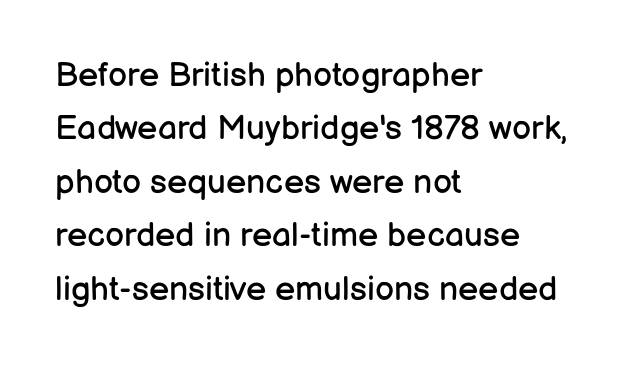
The image shows 34 px regular-weight sans-serif type, upright; set left-aligned, normal line spacing (1.57x), normal letter spacing, not underlined; low stroke contrast and a medium x-height.
